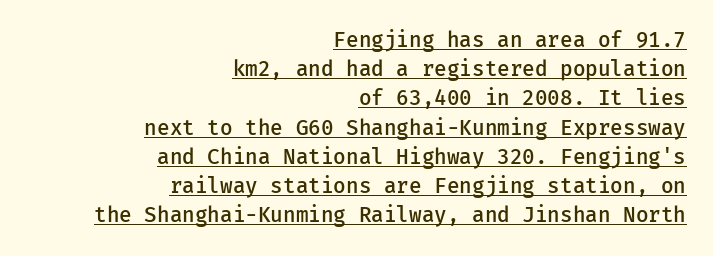
The image shows 21 px text type, upright; set right-aligned, normal line spacing (1.39x), normal letter spacing, underlined.
